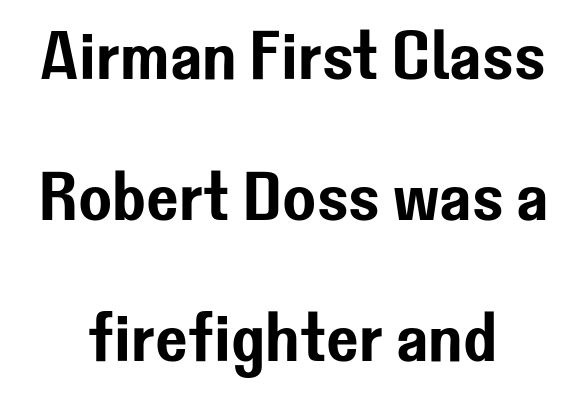
The image shows 69 px sans-serif type, upright; set centered, loose line spacing (2.04x), normal letter spacing, not underlined; low stroke contrast and a medium x-height.
